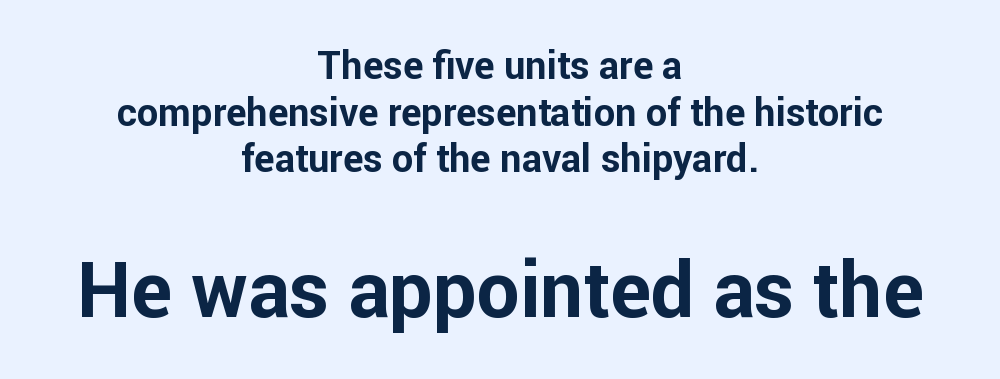
{"serif": "no", "italic": "no", "bold": "yes", "weight": "bold", "width": "normal", "stroke_contrast": "low", "x_height": "medium", "monospaced": "no", "underline": "no", "align": "center", "line_spacing_ratio": 1.23, "letter_spacing": "normal", "letter_spacing_em": 0.0, "larger_block": "second", "size_ratio": 2.03, "glyph_px": 77}
